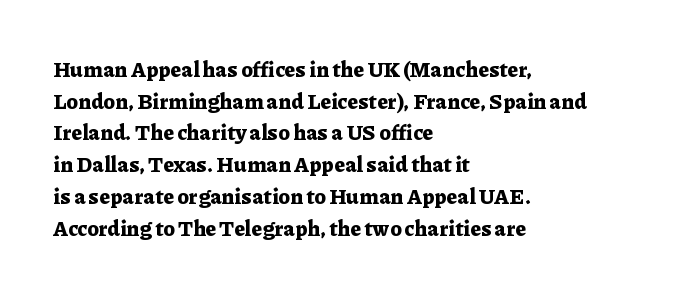
Q: Is the text bold? A: Yes.
Q: Is the text italic (slanted)? A: No, it is upright.
Q: Is the text underlined? A: No.
Q: How is the paragraph aligned? A: Left-aligned.
Q: Is the spacing between letters normal or unusually wide? A: Normal.
Q: Is the spacing between lines tight, normal or loose? A: Normal.
